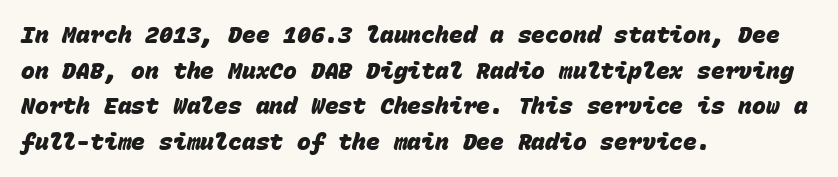
The lines are quadded left. How would I describe the line gaps? Plain and ordinary. The passage shown has conventional tracking throughout. Heft: maximum for text — a bold. The gap between lines stays unmarked.
